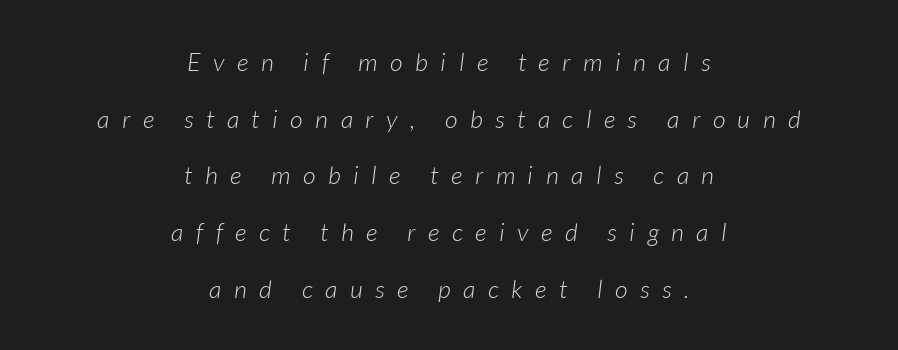
Horizontally, the lines are justified to the midpoint only. Looking at the ascenders, they clearly lean. Quick note: interline space is abundant. The line texture is sparse and dotted thanks to wide tracking. Letters have the restrained weight of plain body copy at most. The specimen omits any rule beneath the text block's lines.
